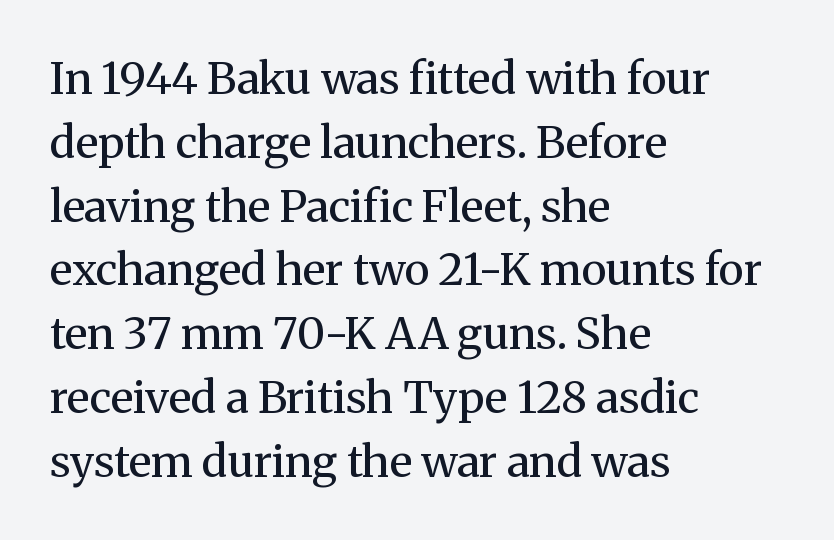
Q: Is the text bold? A: No.
Q: Is the text italic (slanted)? A: No, it is upright.
Q: Is the typeface a serif or a sans-serif typeface? A: Serif.
Q: Is the text underlined? A: No.
Q: How is the paragraph aligned? A: Left-aligned.
Q: Is the spacing between letters normal or unusually wide? A: Normal.
Q: Is the spacing between lines tight, normal or loose? A: Normal.
Q: Width (condensed, normal, or wide)? A: Normal.
Q: Stroke contrast? A: Medium.
Q: x-height? A: Medium.
Q: Monospaced? A: No.
